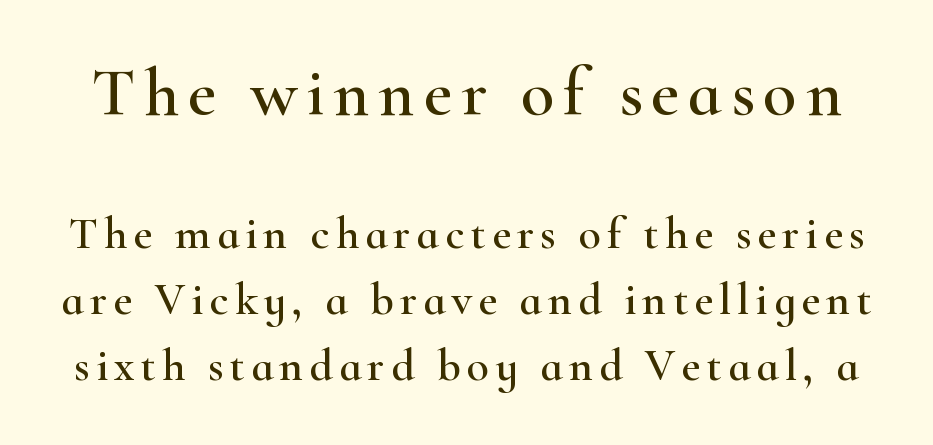
The image shows 69 px wide serif type, upright; set normal line spacing (1.44x), not underlined; the first (top) block is 1.5x larger; high stroke contrast and a small x-height.
